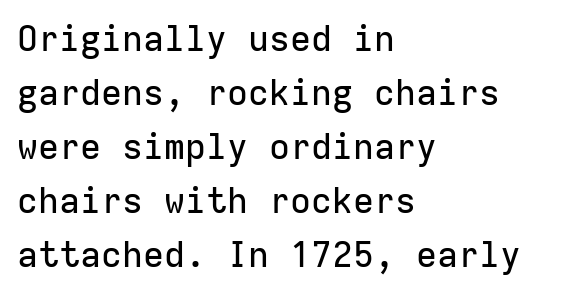
Q: Is the text italic (slanted)? A: No, it is upright.
Q: Is the typeface a serif or a sans-serif typeface? A: Sans-serif.
Q: Is the text underlined? A: No.
Q: How is the paragraph aligned? A: Left-aligned.
Q: Is the spacing between letters normal or unusually wide? A: Normal.
Q: Is the spacing between lines tight, normal or loose? A: Normal.
Q: Width (condensed, normal, or wide)? A: Normal.
Q: Stroke contrast? A: Low.
Q: x-height? A: Medium.
Q: Monospaced? A: Yes.
